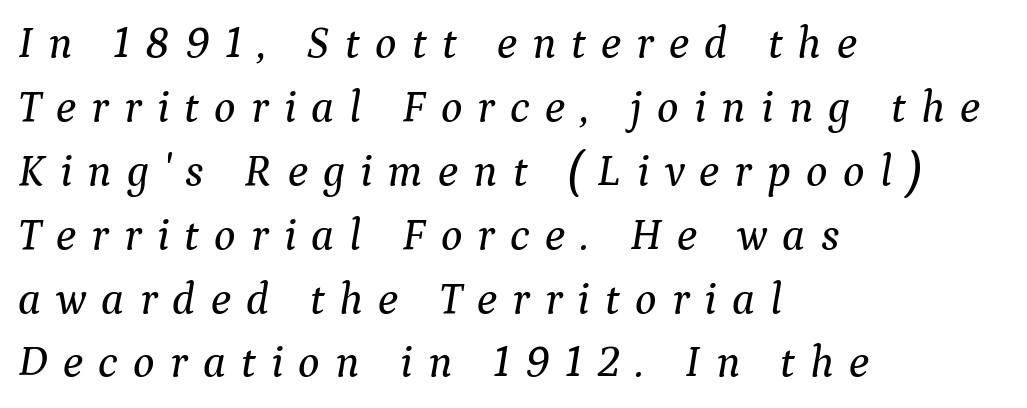
Q: Is the text italic (slanted)? A: Yes, it leans right by about 9 degrees.
Q: Is the typeface a serif or a sans-serif typeface? A: Serif.
Q: Is the text underlined? A: No.
Q: How is the paragraph aligned? A: Left-aligned.
Q: Is the spacing between letters normal or unusually wide? A: Unusually wide.
Q: Is the spacing between lines tight, normal or loose? A: Normal.
Q: Width (condensed, normal, or wide)? A: Normal.
Q: Stroke contrast? A: Medium.
Q: x-height? A: Medium.
Q: Monospaced? A: No.
